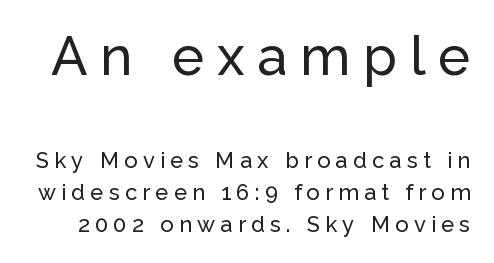
{"serif": "no", "italic": "no", "width": "normal", "stroke_contrast": "low", "x_height": "medium", "monospaced": "no", "underline": "no", "line_spacing": "normal", "line_spacing_ratio": 1.47, "letter_spacing": "wide", "letter_spacing_em": 0.24, "larger_block": "first", "size_ratio": 2.45, "glyph_px": 54}
